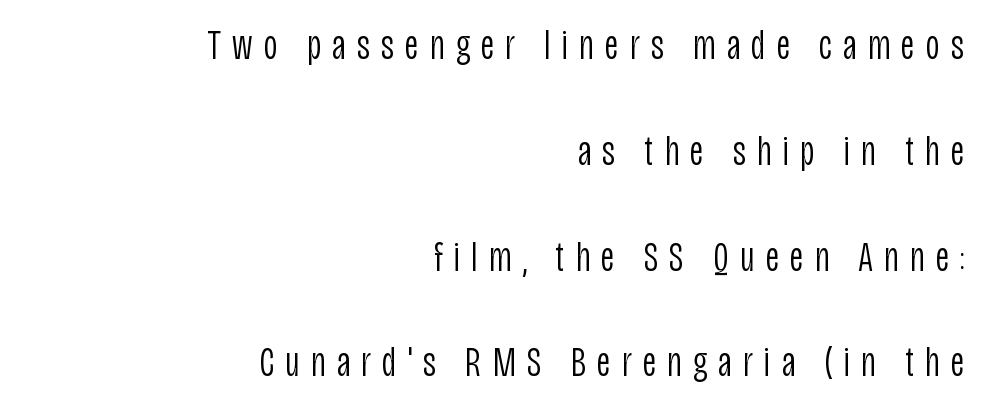
Q: Is the text bold? A: No.
Q: Is the text italic (slanted)? A: No, it is upright.
Q: Is the typeface a serif or a sans-serif typeface? A: Sans-serif.
Q: Is the text underlined? A: No.
Q: How is the paragraph aligned? A: Right-aligned.
Q: Is the spacing between letters normal or unusually wide? A: Unusually wide.
Q: Is the spacing between lines tight, normal or loose? A: Loose.
Q: Width (condensed, normal, or wide)? A: Condensed.
Q: Stroke contrast? A: Low.
Q: x-height? A: Large.
Q: Monospaced? A: No.
